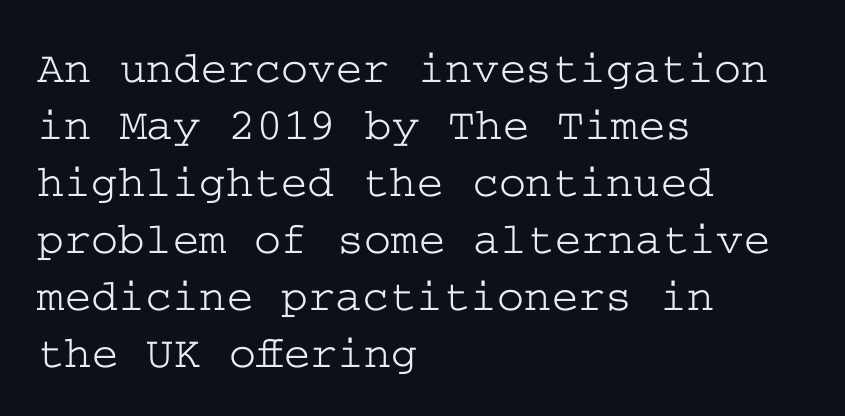
The image shows 46 px wide serif type, upright; set left-aligned, line spacing 1.24x, normal letter spacing, not underlined; low stroke contrast and a medium x-height.
